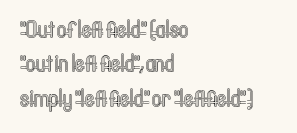
{"italic": "no", "underline": "no", "align": "left", "line_spacing": "normal", "line_spacing_ratio": 1.49, "letter_spacing": "normal", "letter_spacing_em": 0.0, "glyph_px": 23}
